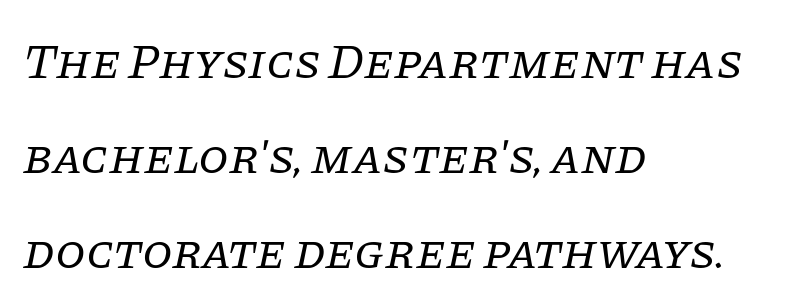
Q: Is the text bold? A: No.
Q: Is the text italic (slanted)? A: Yes, it leans right by about 11 degrees.
Q: Is the typeface a serif or a sans-serif typeface? A: Serif.
Q: Is the text underlined? A: No.
Q: How is the paragraph aligned? A: Left-aligned.
Q: Is the spacing between letters normal or unusually wide? A: Normal.
Q: Is the spacing between lines tight, normal or loose? A: Loose.
Q: Width (condensed, normal, or wide)? A: Normal.
Q: Stroke contrast? A: Low.
Q: x-height? A: Large.
Q: Monospaced? A: No.
